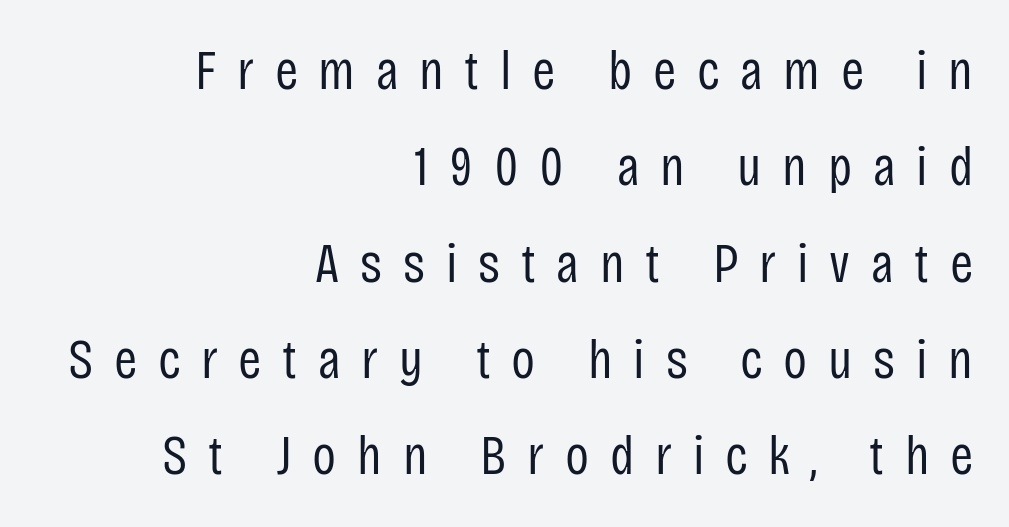
{"serif": "no", "italic": "no", "bold": "no", "weight": "regular", "width": "condensed", "stroke_contrast": "low", "x_height": "large", "monospaced": "no", "underline": "no", "align": "right", "line_spacing_ratio": 1.72, "letter_spacing": "wide", "letter_spacing_em": 0.37, "glyph_px": 56}
